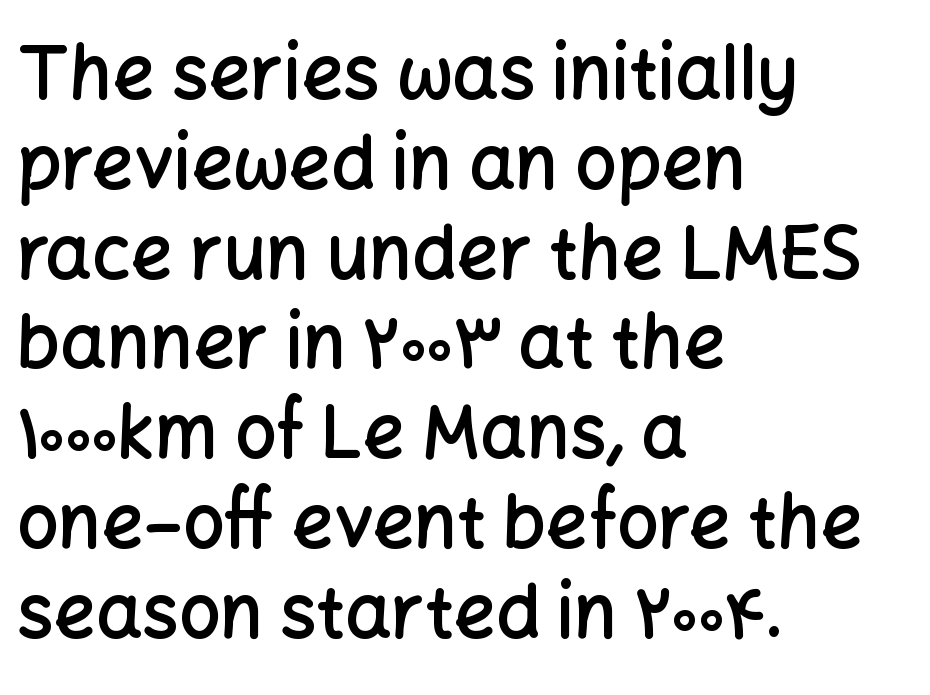
{"serif": "no", "italic": "no", "bold": "semi", "weight": "semibold", "width": "normal", "stroke_contrast": "low", "x_height": "medium", "monospaced": "no", "underline": "no", "align": "left", "line_spacing_ratio": 1.23, "letter_spacing": "normal", "letter_spacing_em": 0.0, "glyph_px": 73}
